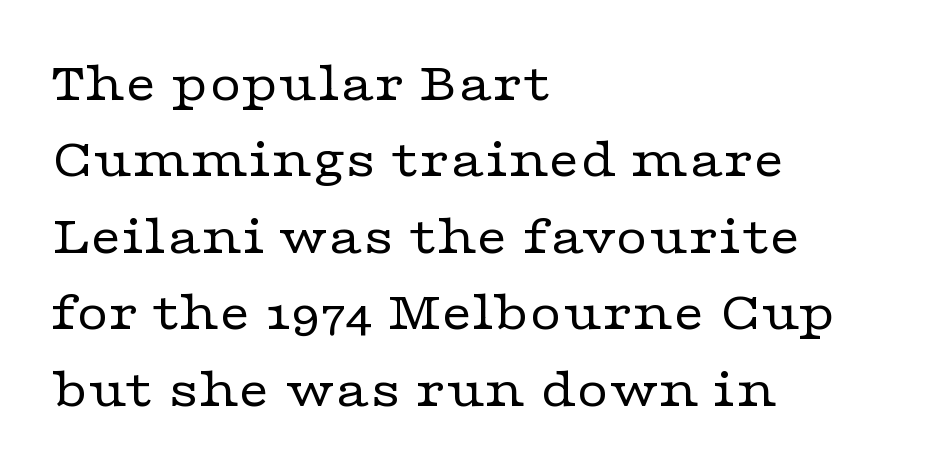
No extra ink here — the face is not bold. This sample uses a serif face. The tracking reads as untouched default to a designer's eye. Successive baselines arrive at the customary interval. This is the regular roman posture of the typeface.
